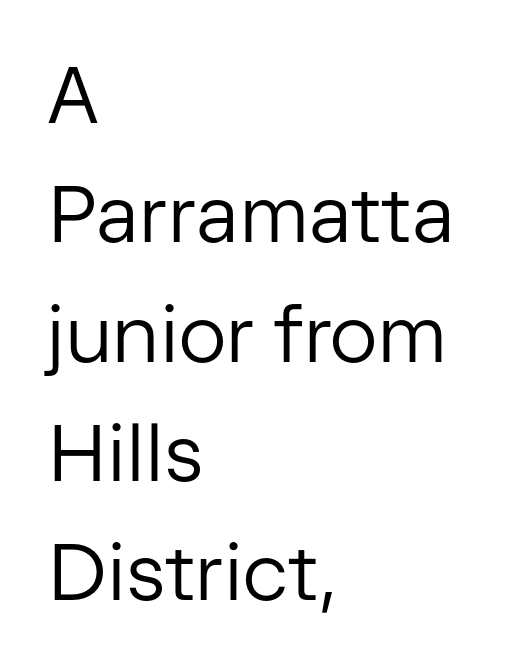
Q: Is the text bold? A: No.
Q: Is the text italic (slanted)? A: No, it is upright.
Q: Is the typeface a serif or a sans-serif typeface? A: Sans-serif.
Q: Is the text underlined? A: No.
Q: How is the paragraph aligned? A: Left-aligned.
Q: Is the spacing between letters normal or unusually wide? A: Normal.
Q: Is the spacing between lines tight, normal or loose? A: Normal.
Q: Width (condensed, normal, or wide)? A: Normal.
Q: Stroke contrast? A: Low.
Q: x-height? A: Medium.
Q: Monospaced? A: No.
